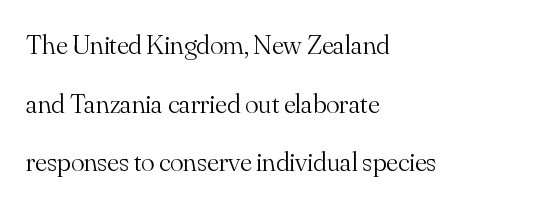
{"serif": "yes", "italic": "no", "bold": "no", "weight": "light", "width": "normal", "stroke_contrast": "medium", "x_height": "small", "monospaced": "no", "underline": "no", "align": "left", "line_spacing": "loose", "line_spacing_ratio": 2.09, "letter_spacing": "normal", "letter_spacing_em": 0.0, "glyph_px": 28}
